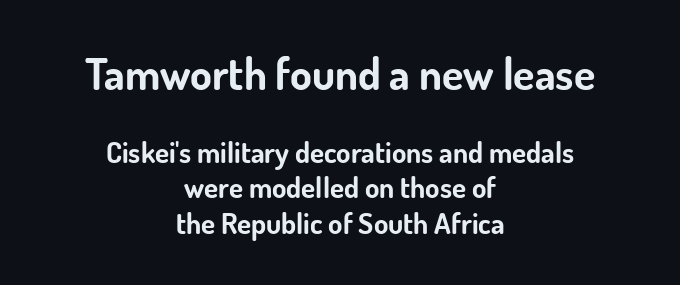
Decoration check: the copy has no underline. Notice how the stems are strictly vertical — no italics here. The letters advance in unequal steps, a hallmark of proportional type. These lines are centered, leaving both edges ragged. The face used here appears at its bigger size in the upper chunk. Weight: bold.
